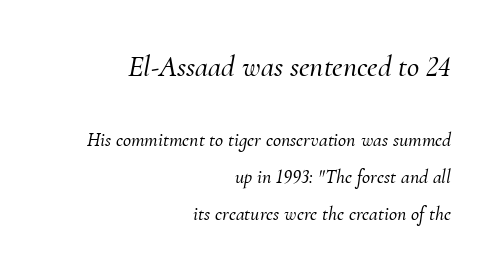
{"serif": "yes", "italic": "yes", "lean": "right", "slant_degrees": 10, "width": "normal", "stroke_contrast": "medium", "x_height": "small", "monospaced": "no", "underline": "no", "align": "right", "line_spacing_ratio": 1.84, "letter_spacing": "normal", "letter_spacing_em": 0.0, "larger_block": "first", "size_ratio": 1.5, "glyph_px": 30}
